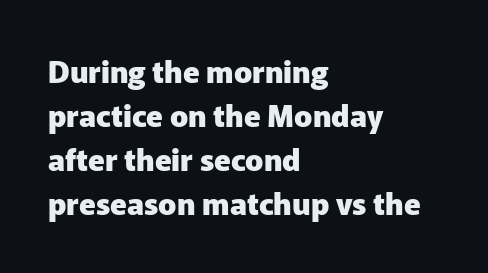
You could call the tracking neutral — neither tight nor loose. Every letter is thick-stroked: bold, no question. A typesetter would label this face a sans. What's the leading like? Ordinary, nothing unusual. This sample has the flowing, uneven cadence of proportional lettering.
